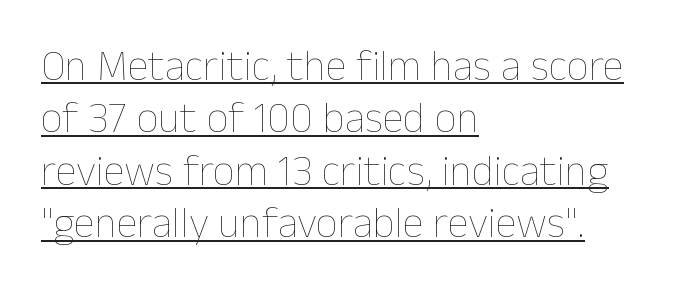
The image shows 43 px thin type, upright; set left-aligned, line spacing 1.22x, normal letter spacing, underlined; low stroke contrast and a medium x-height.
